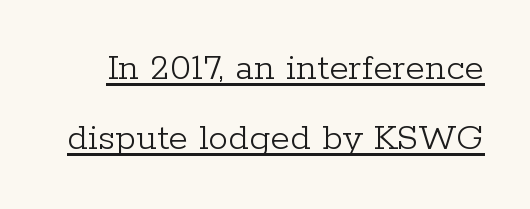
{"serif": "yes", "italic": "no", "bold": "no", "weight": "light", "width": "normal", "stroke_contrast": "low", "x_height": "medium", "monospaced": "no", "underline": "yes", "line_spacing_ratio": 1.76, "letter_spacing": "normal", "letter_spacing_em": 0.0, "glyph_px": 40}
